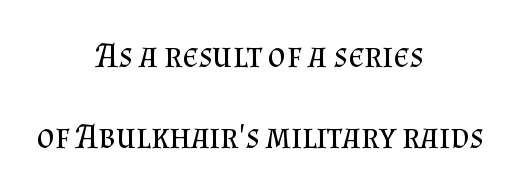
No extra tracking has been applied to these lines. Each new line begins a long way beneath the previous one. The font family rendered here belongs to the serif group. The strokes carry an ordinary text weight at most.
